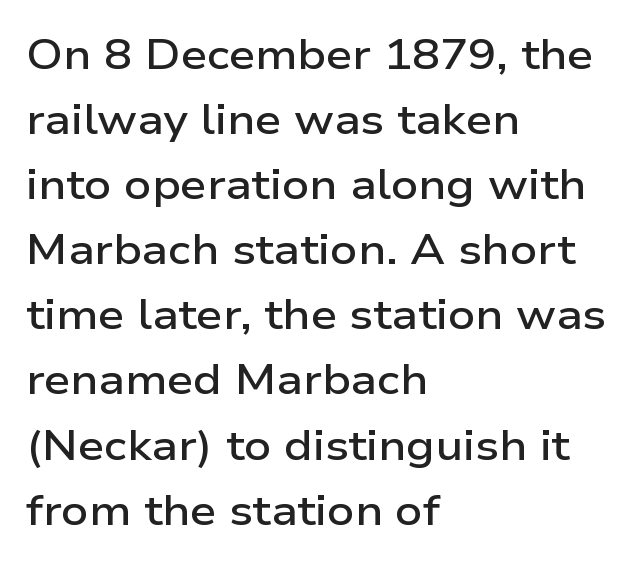
{"serif": "no", "italic": "no", "bold": "semi", "weight": "semibold", "width": "wide", "stroke_contrast": "low", "x_height": "medium", "monospaced": "no", "underline": "no", "align": "left", "line_spacing": "normal", "line_spacing_ratio": 1.55, "letter_spacing": "normal", "letter_spacing_em": 0.0, "glyph_px": 42}
